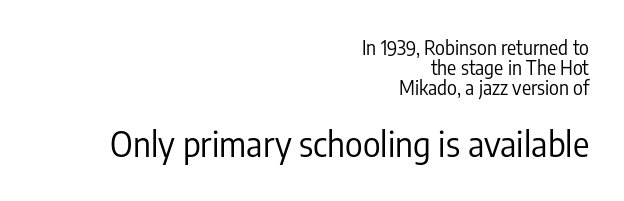
Bigger letters appear in the bottom chunk; the top chunk is reduced. Horizontal bands of white between lines are thin slivers. Style check: upright. Check under the words: just untouched page. Short and long lines alike share a common ending point at right. Looks like regular typesetting: each glyph gets only the width it needs.
